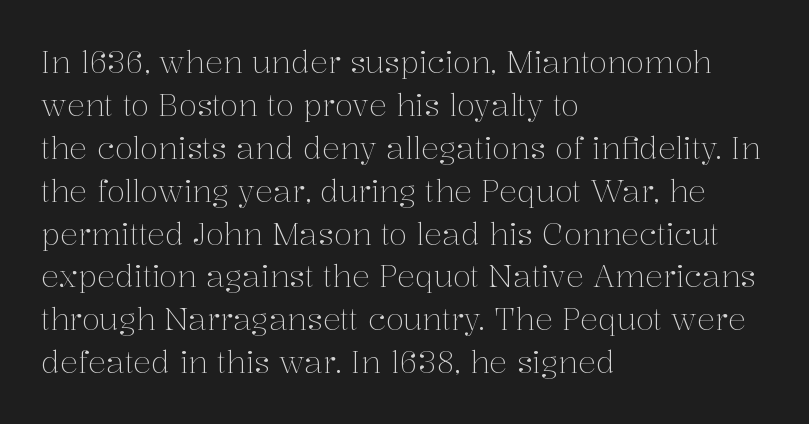
The image shows 30 px light serif type, upright; set left-aligned, normal line spacing (1.43x), normal letter spacing, not underlined; medium stroke contrast and a medium x-height.
